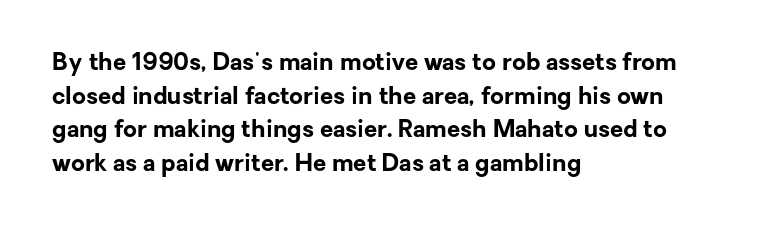
The image shows 24 px bold type, upright; set left-aligned, normal line spacing (1.4x), normal letter spacing, not underlined.
